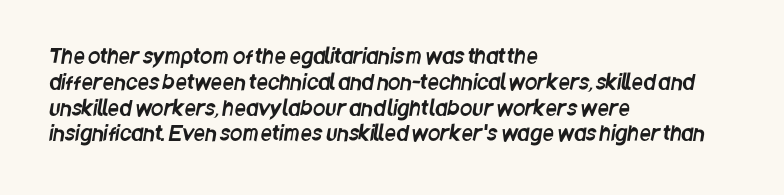
The lines are quadded left. Students, note that the glyphs here touch the page at normal intervals. The zone under the glyphs is completely vacant. The lines sit at an ordinary, default distance from one another.
